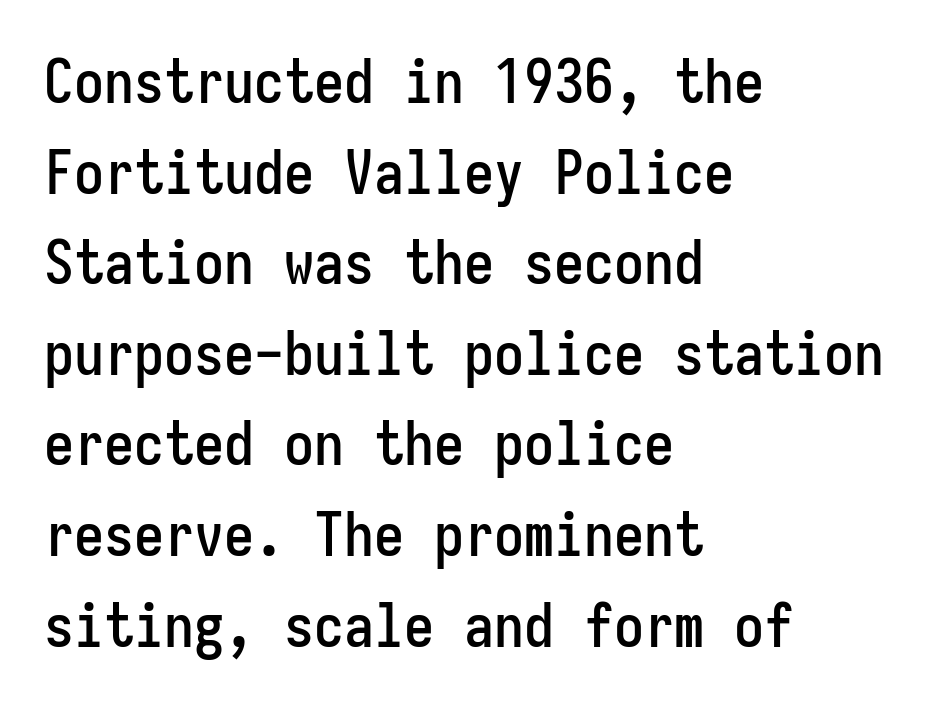
{"serif": "no", "italic": "no", "width": "condensed", "stroke_contrast": "low", "x_height": "medium", "monospaced": "yes", "underline": "no", "align": "left", "line_spacing": "normal", "line_spacing_ratio": 1.51, "letter_spacing": "normal", "letter_spacing_em": 0.0, "glyph_px": 60}
